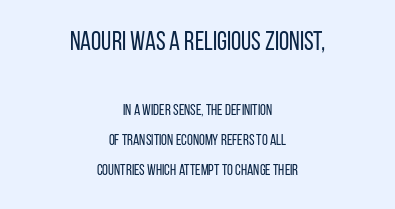
Scale decreases going downward across the two blocks. Every stem runs plumb, perpendicular to the baseline. Leftover space on each line is divided equally before and after the words. This rendering leaves character spacing at its baseline value. Summary of vertical rhythm: relaxed, with wide interline spacing. The face looks like a standard text weight, possibly lighter.
